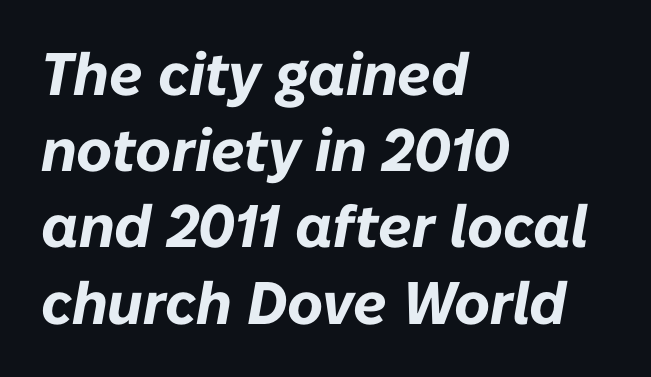
Q: Is the text bold? A: Yes.
Q: Is the text italic (slanted)? A: Yes, it leans right by about 10 degrees.
Q: Is the text underlined? A: No.
Q: How is the paragraph aligned? A: Left-aligned.
Q: Is the spacing between letters normal or unusually wide? A: Normal.
Q: Is the spacing between lines tight, normal or loose? A: Normal.
Q: Width (condensed, normal, or wide)? A: Normal.
Q: Stroke contrast? A: Low.
Q: x-height? A: Medium.
Q: Monospaced? A: No.
